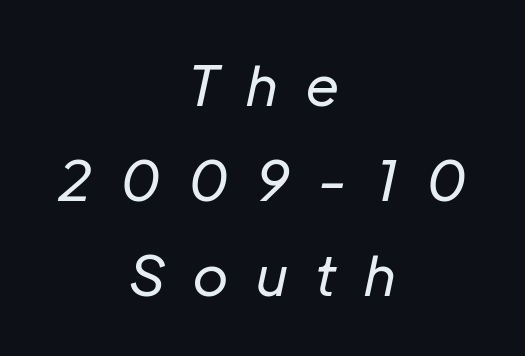
Q: Is the text bold? A: No.
Q: Is the text italic (slanted)? A: Yes, it leans right by about 12 degrees.
Q: Is the text underlined? A: No.
Q: How is the paragraph aligned? A: Centered.
Q: Is the spacing between letters normal or unusually wide? A: Unusually wide.
Q: Is the spacing between lines tight, normal or loose? A: Normal.
Q: Width (condensed, normal, or wide)? A: Normal.
Q: Stroke contrast? A: Low.
Q: x-height? A: Medium.
Q: Monospaced? A: No.
